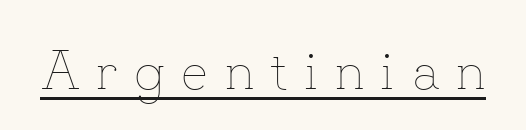
The image shows 55 px thin type, upright; set unusually wide letter spacing (+0.3 em), underlined; low stroke contrast and a small x-height.
